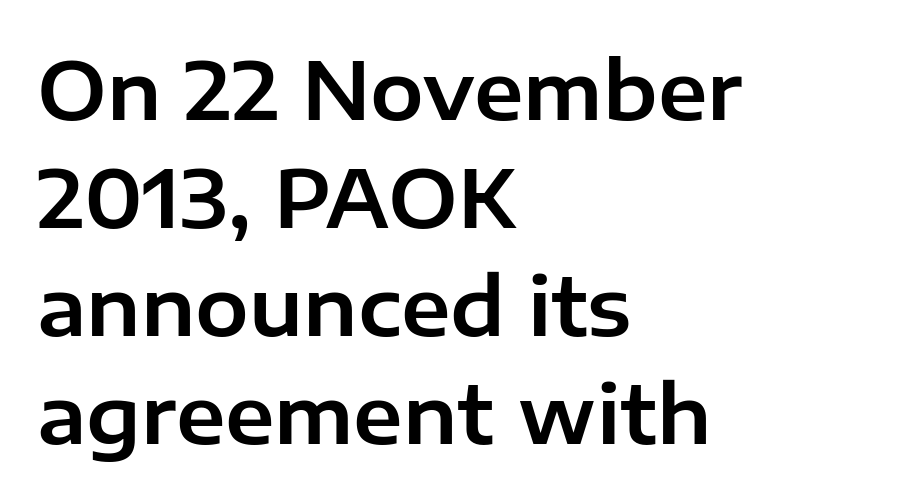
This is sans-serif lettering, the kind often seen on screens and signage. The lines in this sample share a left origin and differ only in where they stop. You could not count columns in this text — the font is proportionally spaced. The passage shown has conventional tracking throughout. Check under the words: just untouched page.
